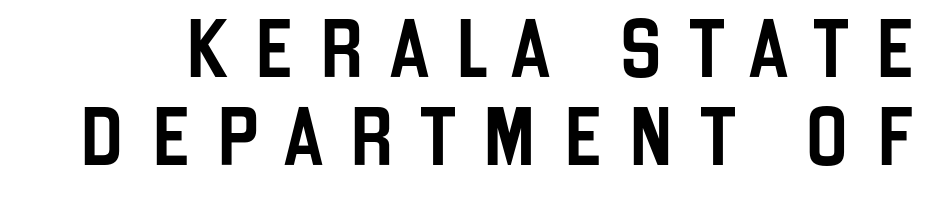
{"serif": "no", "italic": "no", "width": "condensed", "stroke_contrast": "low", "x_height": "large", "monospaced": "no", "underline": "no", "line_spacing": "normal", "line_spacing_ratio": 1.51, "letter_spacing": "wide", "letter_spacing_em": 0.46, "glyph_px": 58}
